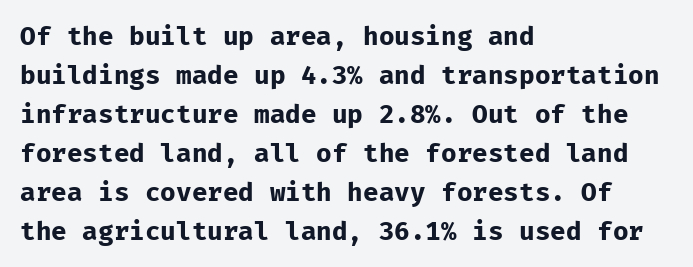
Successive baselines arrive at the customary interval. Nope, not italic — everything's standing straight. Stroke thickness is high; the sample reads as a true bold. Line starts are locked; line ends wander. Clear beneath every line of the passage. The line texture is even and compact thanks to regular tracking.
